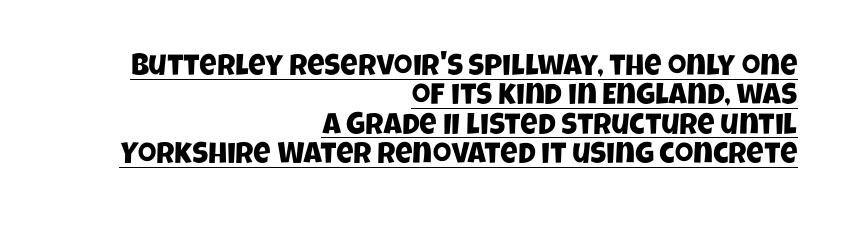
Q: Is the typeface a serif or a sans-serif typeface? A: Sans-serif.
Q: Is the text underlined? A: Yes.
Q: How is the paragraph aligned? A: Right-aligned.
Q: Is the spacing between letters normal or unusually wide? A: Normal.
Q: Is the spacing between lines tight, normal or loose? A: Tight.
Q: Width (condensed, normal, or wide)? A: Condensed.
Q: Stroke contrast? A: Low.
Q: x-height? A: Large.
Q: Monospaced? A: No.
